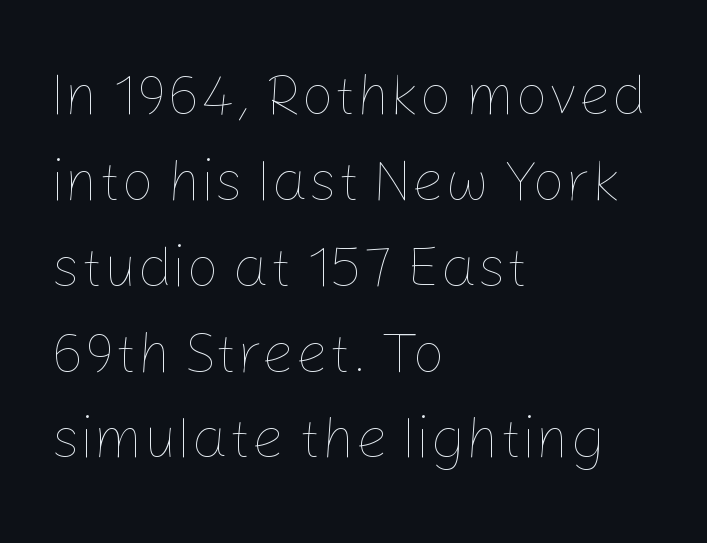
Look at the tracking — it's just the regular setting, nothing added. The ragged edge is on the right, which tells us the setting is flush left. Leading matches the norm, producing a regular column. Think standard paragraph weight, or any step lighter than that. Here the designer chose a conventional face with non-uniform glyph widths. The specimen reads as upright at a glance.
